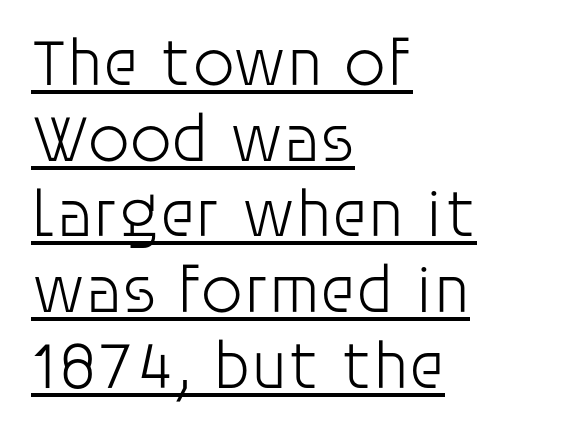
{"serif": "no", "italic": "no", "bold": "no", "weight": "light", "width": "normal", "stroke_contrast": "low", "x_height": "large", "monospaced": "no", "underline": "yes", "align": "left", "line_spacing": "tight", "line_spacing_ratio": 1.13, "letter_spacing": "normal", "letter_spacing_em": 0.0, "glyph_px": 67}
